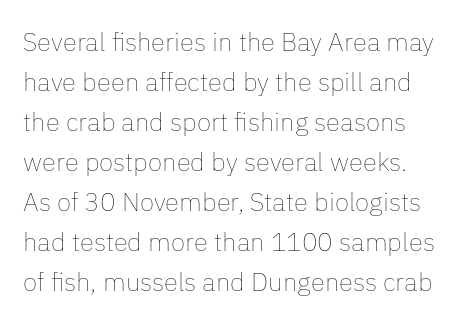
{"italic": "no", "bold": "no", "underline": "no", "line_spacing": "normal", "line_spacing_ratio": 1.54, "letter_spacing": "normal", "letter_spacing_em": 0.0, "glyph_px": 26}
